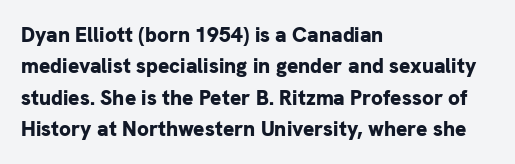
{"italic": "no", "bold": "yes", "underline": "no", "align": "left", "line_spacing": "normal", "line_spacing_ratio": 1.49, "letter_spacing": "normal", "letter_spacing_em": 0.0, "glyph_px": 21}
